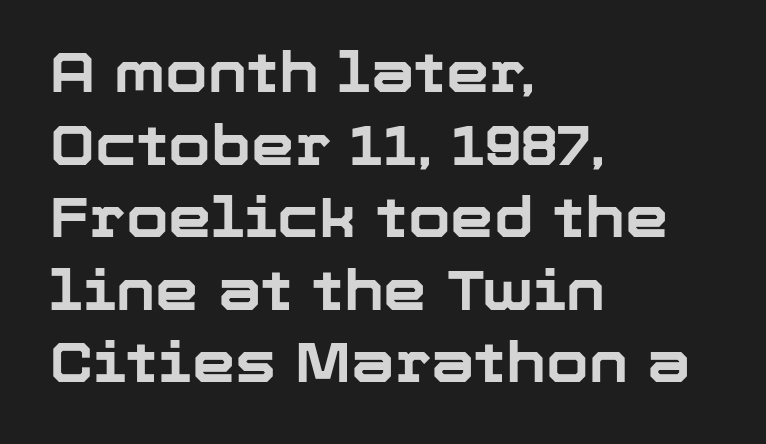
Q: Is the text bold? A: Yes.
Q: Is the text italic (slanted)? A: No, it is upright.
Q: Is the typeface a serif or a sans-serif typeface? A: Sans-serif.
Q: Is the text underlined? A: No.
Q: How is the paragraph aligned? A: Left-aligned.
Q: Is the spacing between letters normal or unusually wide? A: Normal.
Q: Is the spacing between lines tight, normal or loose? A: Normal.
Q: Width (condensed, normal, or wide)? A: Normal.
Q: Stroke contrast? A: Low.
Q: x-height? A: Medium.
Q: Monospaced? A: No.
